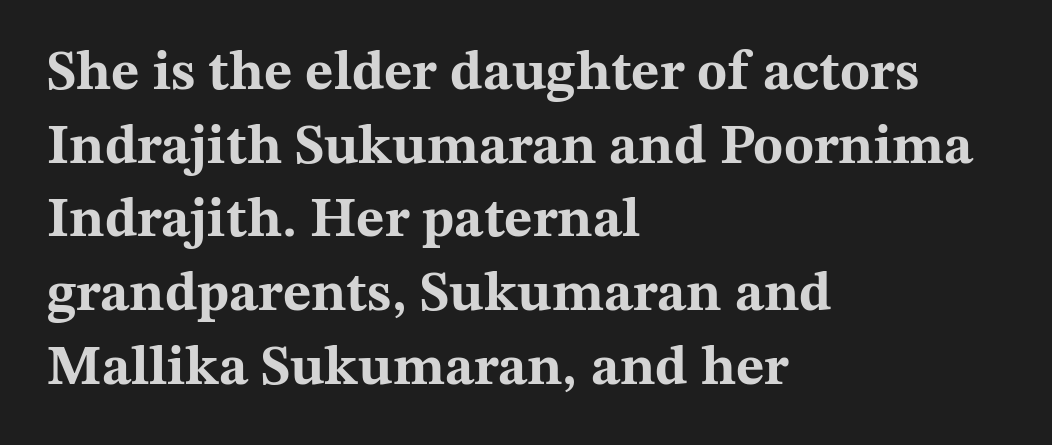
The image shows 55 px bold, wide serif type, upright; set left-aligned, normal line spacing (1.34x), normal letter spacing, not underlined; medium stroke contrast and a medium x-height.
